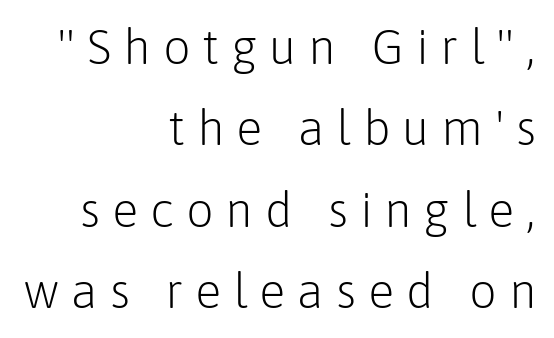
{"serif": "no", "italic": "no", "bold": "no", "weight": "light", "width": "normal", "stroke_contrast": "low", "x_height": "medium", "monospaced": "no", "underline": "no", "align": "right", "line_spacing": "normal", "line_spacing_ratio": 1.66, "letter_spacing": "wide", "letter_spacing_em": 0.24, "glyph_px": 49}
